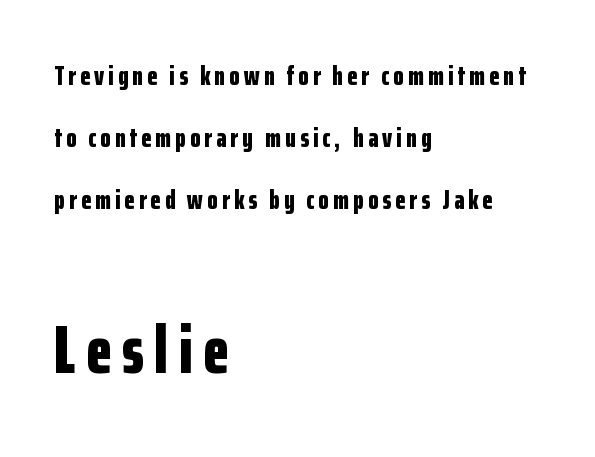
The image shows 68 px bold, condensed sans-serif type, upright; set left-aligned, loose line spacing (2.3x), not underlined; the second (bottom) block is 2.52x larger; low stroke contrast and a medium x-height.
